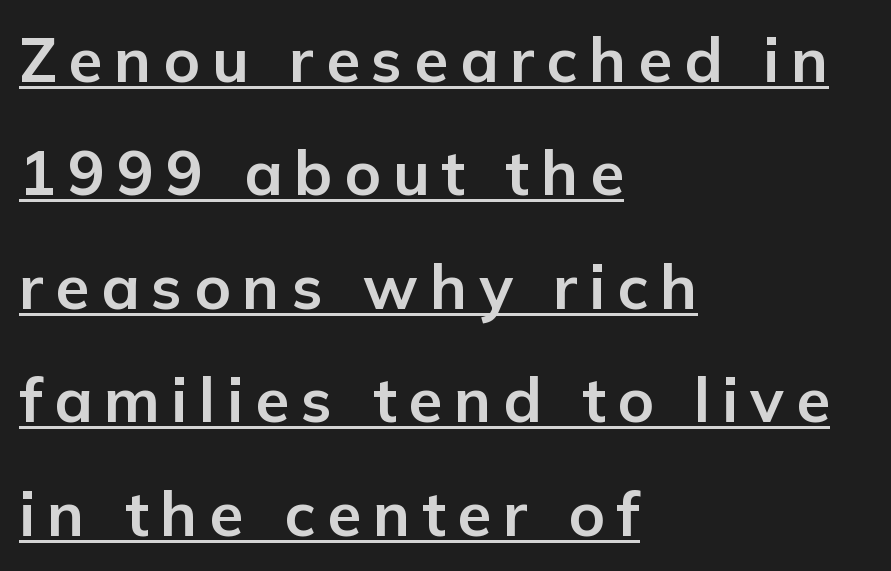
Q: Is the text bold? A: Yes.
Q: Is the text italic (slanted)? A: No, it is upright.
Q: Is the typeface a serif or a sans-serif typeface? A: Sans-serif.
Q: Is the text underlined? A: Yes.
Q: How is the paragraph aligned? A: Left-aligned.
Q: Width (condensed, normal, or wide)? A: Normal.
Q: Stroke contrast? A: Low.
Q: x-height? A: Medium.
Q: Monospaced? A: No.
